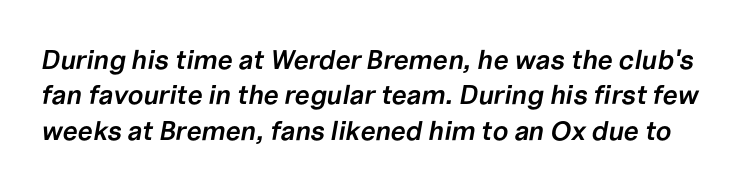
{"italic": "yes", "lean": "right", "slant_degrees": 10, "bold": "semi", "underline": "no", "line_spacing": "normal", "line_spacing_ratio": 1.31, "letter_spacing": "normal", "letter_spacing_em": 0.0, "glyph_px": 27}
